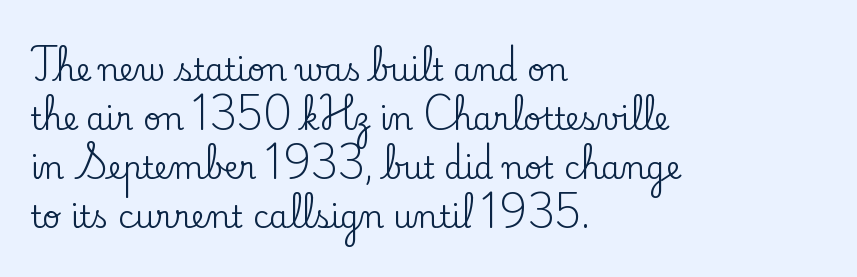
The image shows 31 px serif type, upright; set left-aligned, normal line spacing (1.58x), normal letter spacing, not underlined; low stroke contrast and a small x-height.
